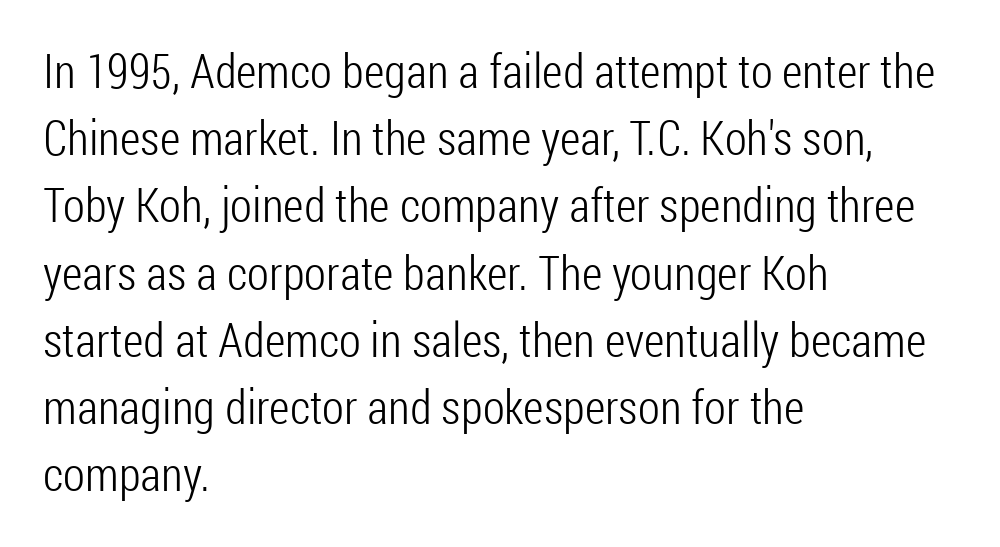
Q: Is the text bold? A: No.
Q: Is the text italic (slanted)? A: No, it is upright.
Q: Is the typeface a serif or a sans-serif typeface? A: Sans-serif.
Q: Is the text underlined? A: No.
Q: How is the paragraph aligned? A: Left-aligned.
Q: Is the spacing between letters normal or unusually wide? A: Normal.
Q: Is the spacing between lines tight, normal or loose? A: Normal.
Q: Width (condensed, normal, or wide)? A: Condensed.
Q: Stroke contrast? A: Low.
Q: x-height? A: Medium.
Q: Monospaced? A: No.
